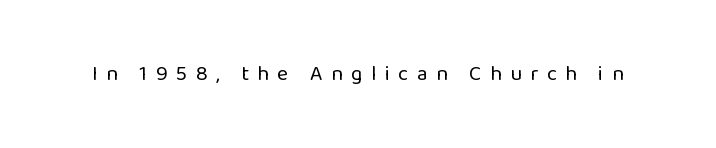
Do the letters lean? They stand straight. The type is letterspaced generously, with wide tracking. This rendering features lettering with no underline. Compared with a typical body face, this is equally light or lighter still.
